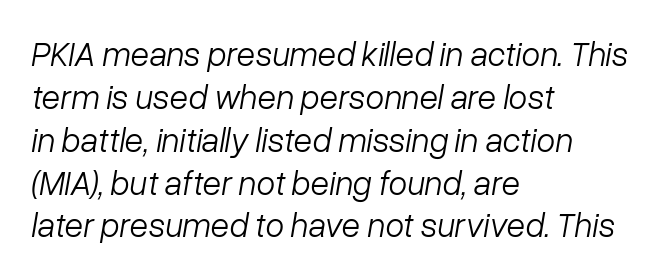
The image shows 34 px light type, italic (leaning right); set left-aligned, normal line spacing (1.26x), normal letter spacing, not underlined; low stroke contrast and a medium x-height.
